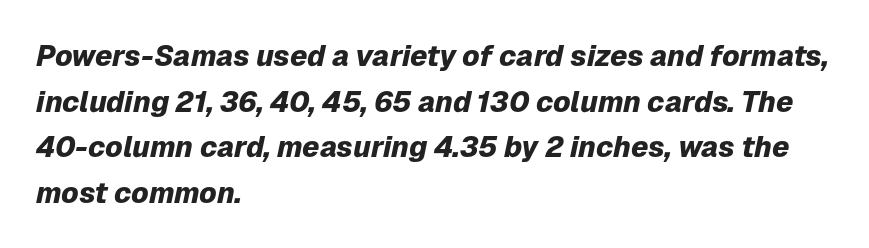
If you drew a line through each stem, it would be angled. Rows of type keep a routine distance in the vertical direction. Set as a true bold cut, around the 700 mark. The zone under the glyphs is completely vacant. Inter-character spacing is left at the font's built-in metrics. Horizontally, the lines are justified to the leading edge only.
